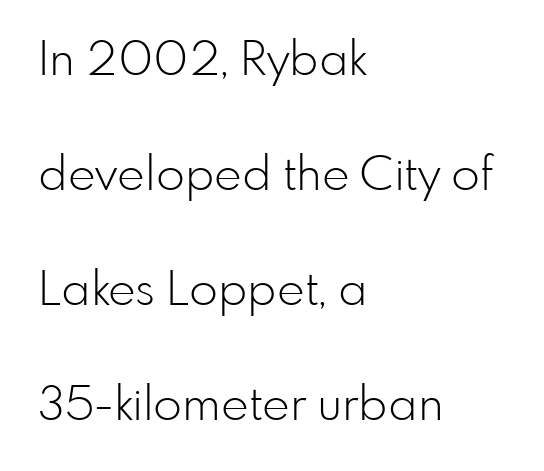
Q: Is the text bold? A: No.
Q: Is the text italic (slanted)? A: No, it is upright.
Q: Is the typeface a serif or a sans-serif typeface? A: Sans-serif.
Q: Is the text underlined? A: No.
Q: How is the paragraph aligned? A: Left-aligned.
Q: Is the spacing between letters normal or unusually wide? A: Normal.
Q: Is the spacing between lines tight, normal or loose? A: Loose.
Q: Width (condensed, normal, or wide)? A: Normal.
Q: Stroke contrast? A: Low.
Q: x-height? A: Small.
Q: Monospaced? A: No.
